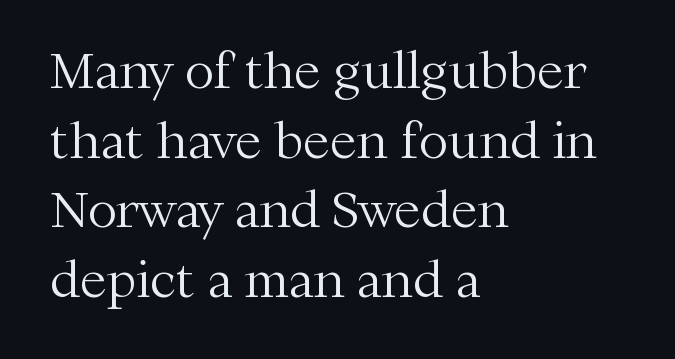
The image shows 49 px light serif type, upright; set left-aligned, normal line spacing (1.42x), normal letter spacing, not underlined; medium stroke contrast and a medium x-height.
